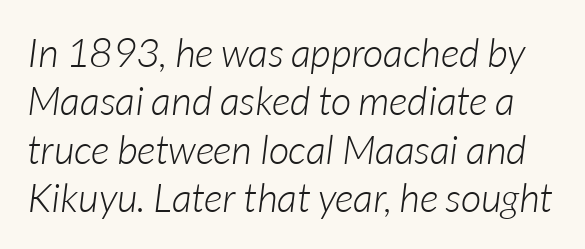
Each letter keeps its own natural width here, so spacing adapts to shape. No chunkiness to these letters — they're not bold. This is oblique type, the kind used for emphasis or titles. The baseline area is clear. Caption: standard tracking, unaltered.
